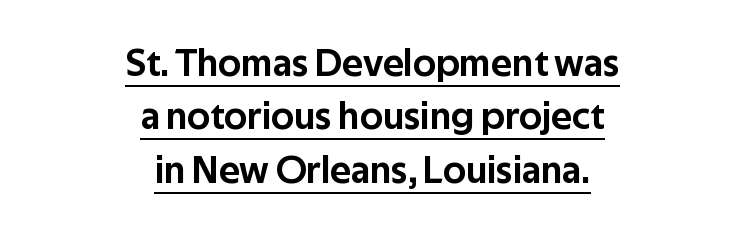
Q: Is the text italic (slanted)? A: No, it is upright.
Q: Is the typeface a serif or a sans-serif typeface? A: Sans-serif.
Q: Is the text underlined? A: Yes.
Q: How is the paragraph aligned? A: Centered.
Q: Is the spacing between letters normal or unusually wide? A: Normal.
Q: Is the spacing between lines tight, normal or loose? A: Normal.
Q: Width (condensed, normal, or wide)? A: Normal.
Q: Stroke contrast? A: Low.
Q: x-height? A: Medium.
Q: Monospaced? A: No.
